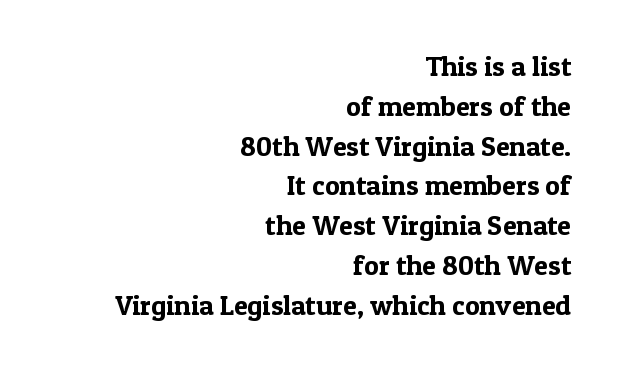
Honestly, there is no underline to notice here at all. The passage is arranged like a letterhead date or caption credit — flush right. The space between consecutive lines is moderate. The passage shown is typed in a proportional face where columns would drift.
